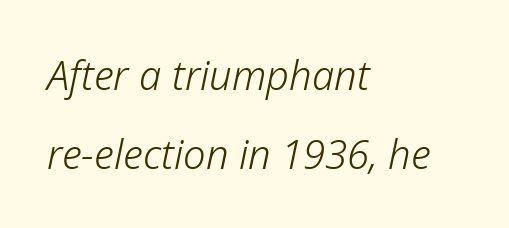
Q: Is the text bold? A: No.
Q: Is the text italic (slanted)? A: Yes, it leans right by about 12 degrees.
Q: Is the text underlined? A: No.
Q: How is the paragraph aligned? A: Left-aligned.
Q: Is the spacing between letters normal or unusually wide? A: Normal.
Q: Is the spacing between lines tight, normal or loose? A: Loose.
Q: Width (condensed, normal, or wide)? A: Normal.
Q: Stroke contrast? A: Low.
Q: x-height? A: Medium.
Q: Monospaced? A: No.
